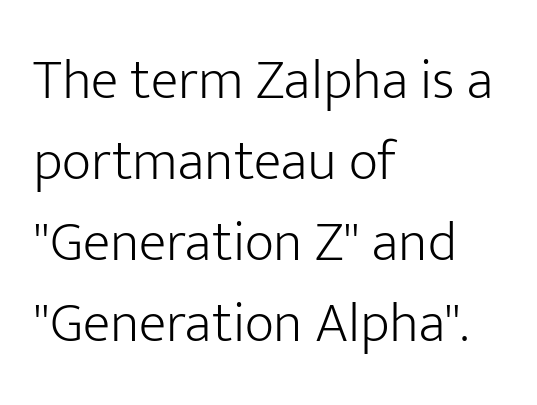
{"serif": "no", "italic": "no", "bold": "no", "weight": "light", "width": "normal", "stroke_contrast": "low", "x_height": "medium", "monospaced": "no", "underline": "no", "align": "left", "line_spacing": "normal", "line_spacing_ratio": 1.42, "letter_spacing": "normal", "letter_spacing_em": 0.0, "glyph_px": 57}
